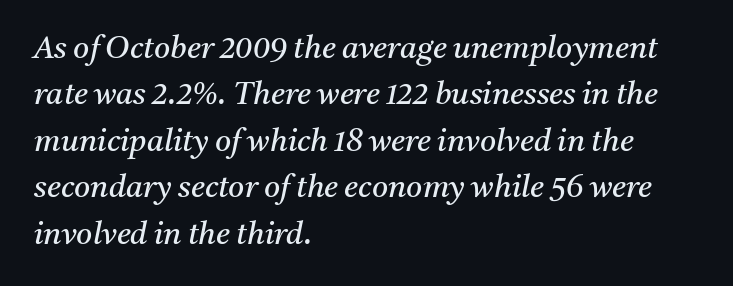
Q: Is the text bold? A: No.
Q: Is the text italic (slanted)? A: Yes, it leans right by about 11 degrees.
Q: Is the typeface a serif or a sans-serif typeface? A: Serif.
Q: Is the text underlined? A: No.
Q: How is the paragraph aligned? A: Left-aligned.
Q: Is the spacing between letters normal or unusually wide? A: Normal.
Q: Is the spacing between lines tight, normal or loose? A: Normal.
Q: Width (condensed, normal, or wide)? A: Normal.
Q: Stroke contrast? A: Medium.
Q: x-height? A: Medium.
Q: Monospaced? A: No.
